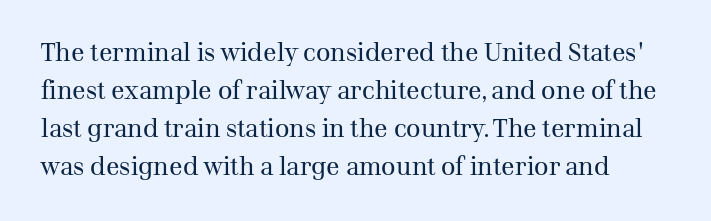
The vertical gap from one line to the next is medium. The foot of each line stays bare and open. Notice how the stems are strictly vertical — no italics here. Default kerning and tracking; the words read as compact shapes.
